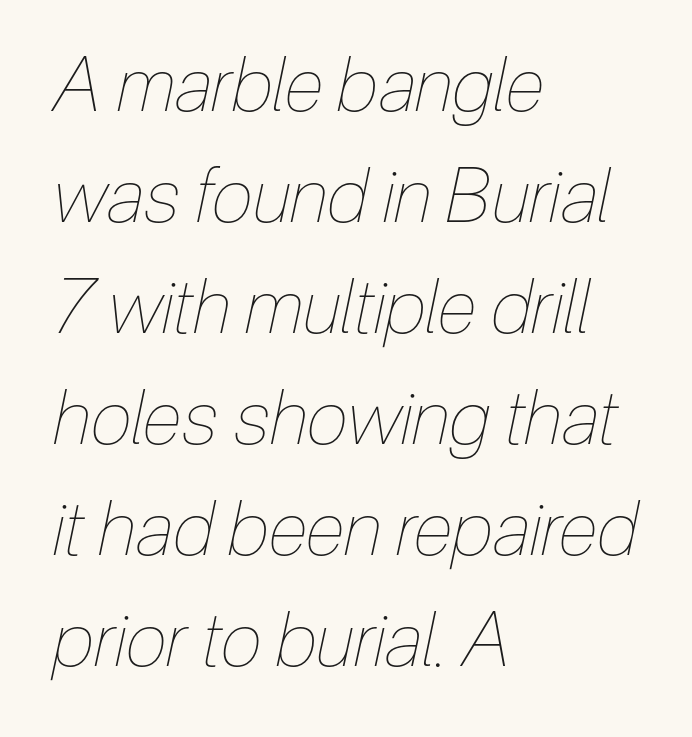
{"italic": "yes", "lean": "right", "slant_degrees": 12, "bold": "no", "weight": "thin", "width": "condensed", "stroke_contrast": "low", "x_height": "medium", "monospaced": "no", "underline": "no", "align": "left", "line_spacing": "normal", "line_spacing_ratio": 1.48, "letter_spacing": "normal", "letter_spacing_em": 0.0, "glyph_px": 75}
